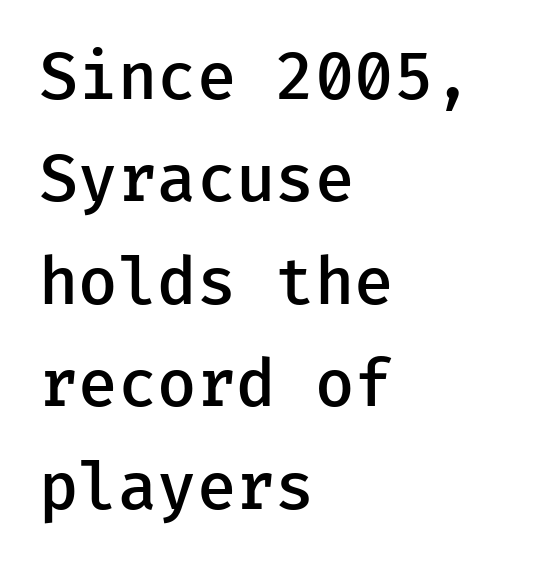
Where is the straight margin? On the left. Vertical strokes here are truly vertical. This sample keeps an unexceptional amount of space between lines. These lines are composed in type without serifs.
